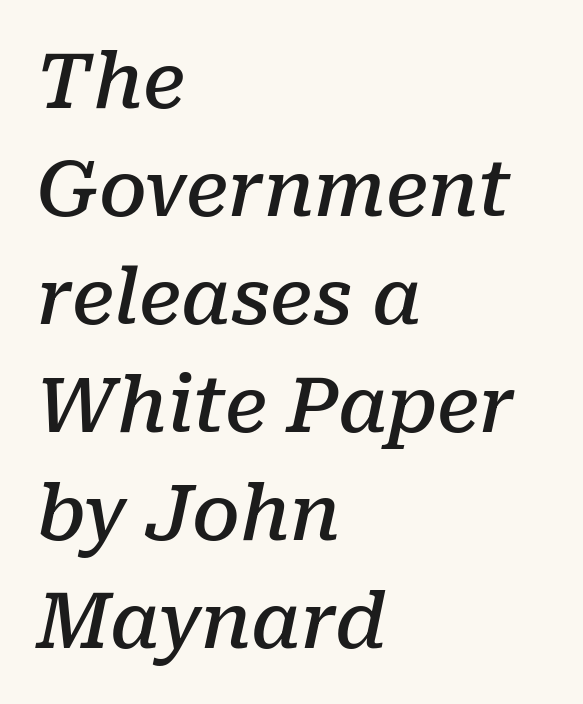
{"serif": "yes", "italic": "yes", "lean": "right", "slant_degrees": 10, "bold": "semi", "weight": "semibold", "width": "normal", "stroke_contrast": "low", "x_height": "medium", "monospaced": "no", "underline": "no", "align": "left", "line_spacing": "normal", "line_spacing_ratio": 1.42, "letter_spacing": "normal", "letter_spacing_em": 0.0, "glyph_px": 76}
